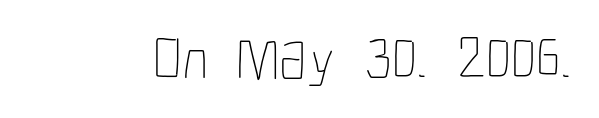
The image shows 63 px thin, condensed type, upright; set normal letter spacing, not underlined; low stroke contrast and a medium x-height.
